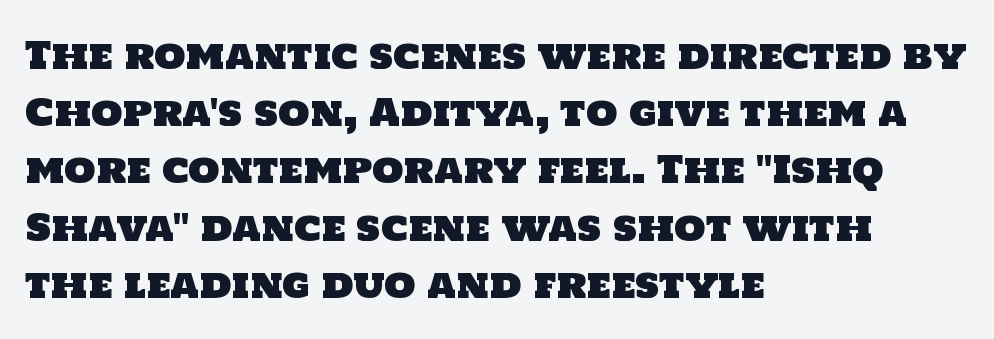
{"serif": "no", "width": "normal", "stroke_contrast": "low", "x_height": "large", "monospaced": "no", "underline": "no", "align": "left", "line_spacing": "normal", "line_spacing_ratio": 1.59, "letter_spacing": "normal", "letter_spacing_em": 0.0, "glyph_px": 36}
